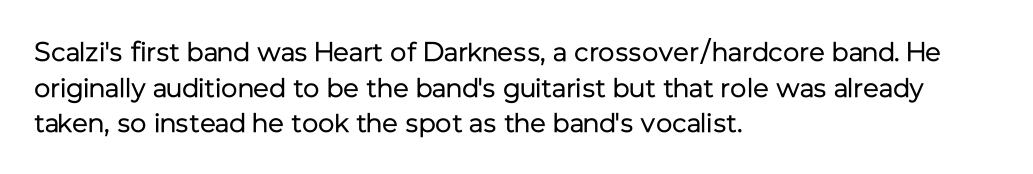
Q: Is the text bold? A: No.
Q: Is the text italic (slanted)? A: No, it is upright.
Q: Is the text underlined? A: No.
Q: How is the paragraph aligned? A: Left-aligned.
Q: Is the spacing between letters normal or unusually wide? A: Normal.
Q: Is the spacing between lines tight, normal or loose? A: Normal.
